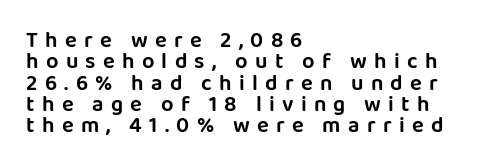
{"italic": "no", "underline": "no", "align": "left", "line_spacing": "tight", "line_spacing_ratio": 0.97, "letter_spacing": "wide", "letter_spacing_em": 0.33, "glyph_px": 22}
